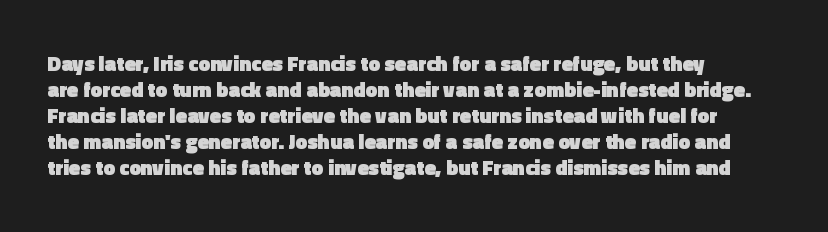
The image shows 21 px bold type, upright; set left-aligned, line spacing 1.24x, normal letter spacing, not underlined.
